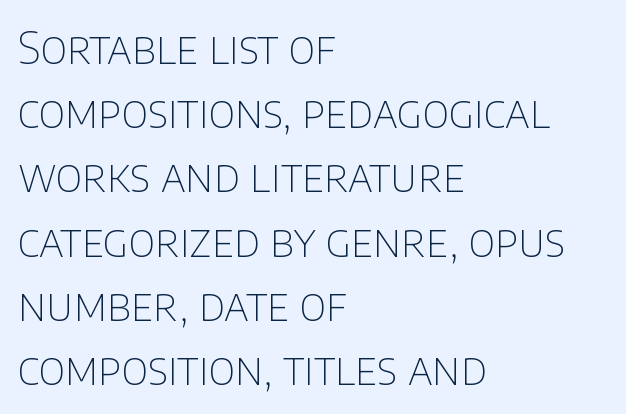
The image shows 44 px thin sans-serif type, upright; set left-aligned, normal line spacing (1.46x), normal letter spacing, not underlined; low stroke contrast and a large x-height.
